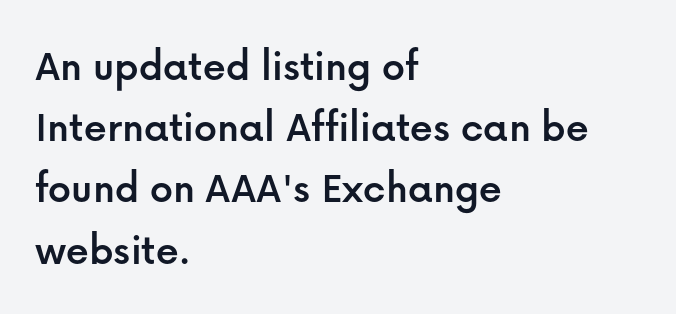
The image shows 45 px sans-serif type, upright; set left-aligned, normal line spacing (1.36x), normal letter spacing, not underlined; low stroke contrast and a medium x-height.
